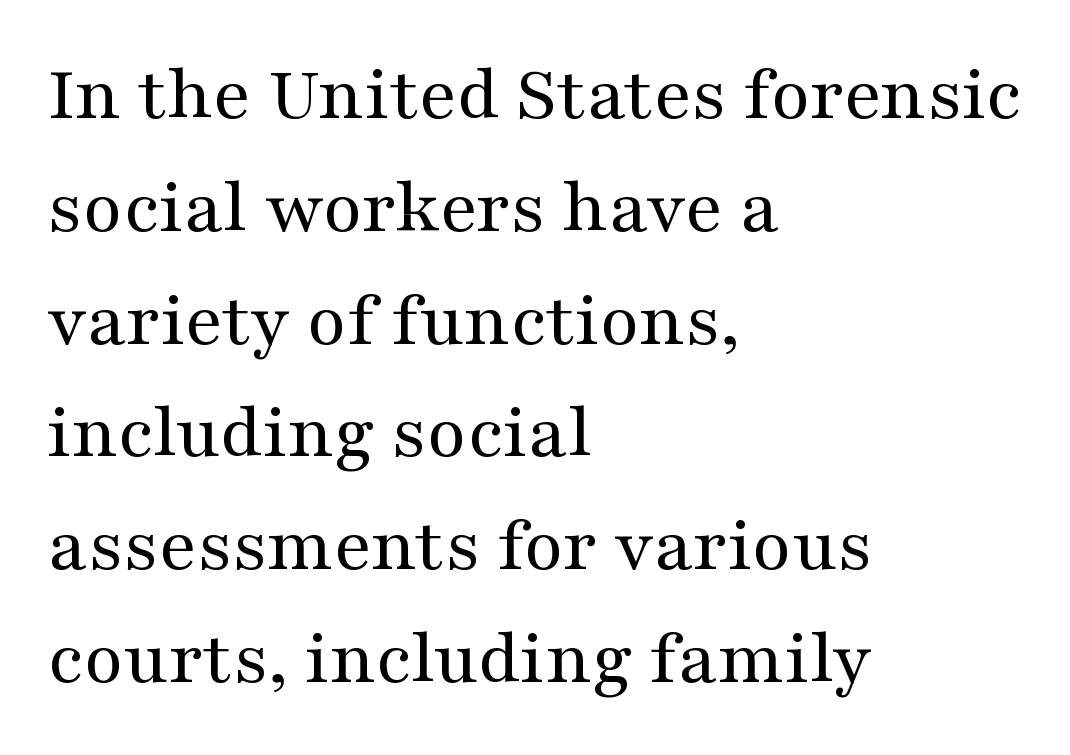
Type without underlining. The letters stand straight up with perfectly vertical stems. Here the glyphs are tracked normally, forming tight word shapes. Varying glyph widths throughout — classic text-font behaviour. The passage is arranged the way most books set body copy — flush left. The font family rendered here belongs to the serif group.
